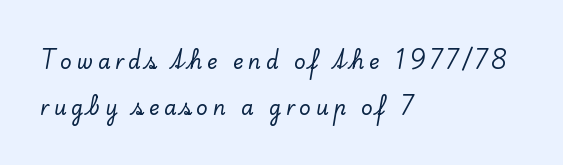
Q: Is the text italic (slanted)? A: Yes.
Q: Is the text underlined? A: No.
Q: How is the paragraph aligned? A: Left-aligned.
Q: Is the spacing between letters normal or unusually wide? A: Unusually wide.
Q: Is the spacing between lines tight, normal or loose? A: Loose.
